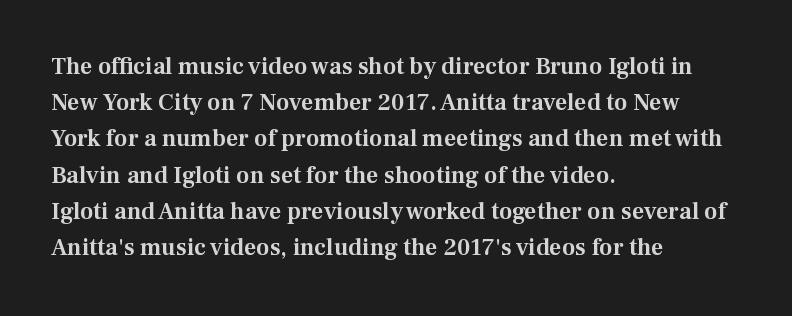
Q: Is the text italic (slanted)? A: No, it is upright.
Q: Is the text underlined? A: No.
Q: How is the paragraph aligned? A: Left-aligned.
Q: Is the spacing between letters normal or unusually wide? A: Normal.
Q: Is the spacing between lines tight, normal or loose? A: Normal.
